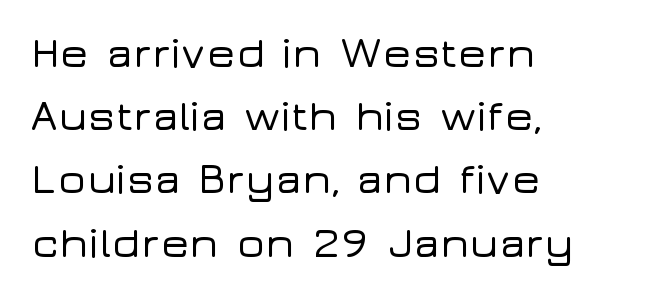
Descenders hang freely into open space. This rendering uses left alignment, leaving the right contour irregular. Does the type have serifs? No, each stem ends abruptly. In terms of posture, this sample is upright. Evenly set lines give the paragraph a standard silhouette. Each letter keeps its own natural width here, so spacing adapts to shape.
